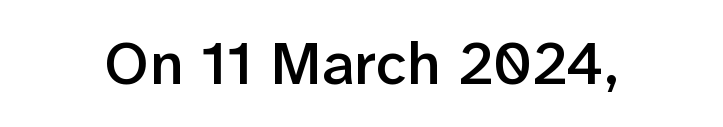
Clear beneath every line of the passage. In terms of letterspacing, this is plain default setting. You could not count columns in this text — the font is proportionally spaced. Tall strokes in this sample are plumb rather than angled.
